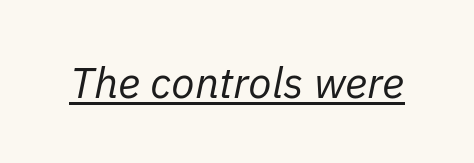
{"italic": "yes", "lean": "right", "slant_degrees": 11, "bold": "no", "weight": "regular", "width": "normal", "stroke_contrast": "low", "x_height": "medium", "monospaced": "no", "underline": "yes", "letter_spacing": "normal", "letter_spacing_em": 0.0, "glyph_px": 43}
